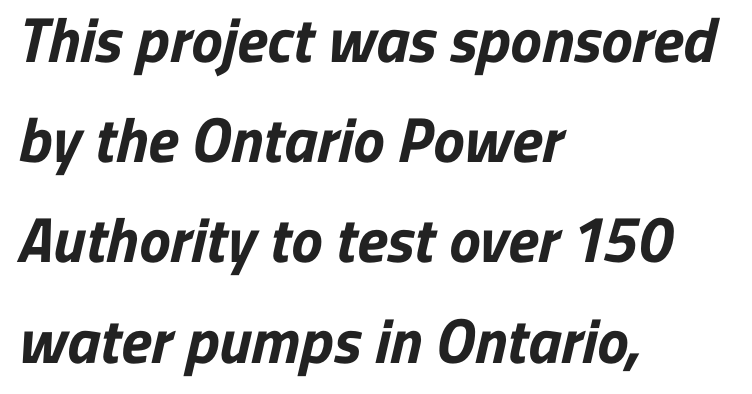
The image shows 63 px bold sans-serif type; set left-aligned, normal line spacing (1.59x), normal letter spacing, not underlined; low stroke contrast and a medium x-height.
